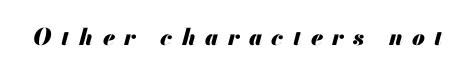
The image shows 23 px bold type, italic (leaning right); set unusually wide letter spacing (+0.41 em), not underlined.
